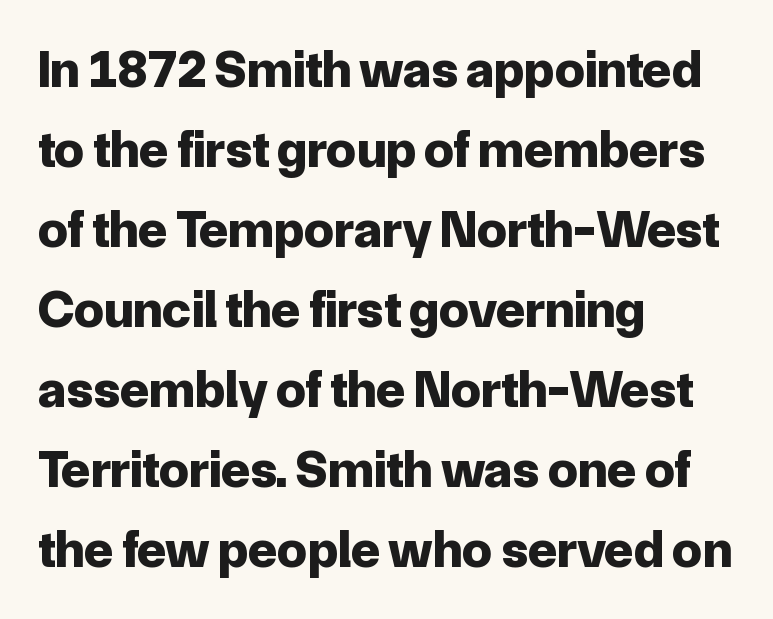
{"serif": "no", "italic": "no", "bold": "yes", "weight": "bold", "width": "normal", "stroke_contrast": "low", "x_height": "medium", "monospaced": "no", "underline": "no", "align": "left", "line_spacing": "normal", "line_spacing_ratio": 1.51, "letter_spacing": "normal", "letter_spacing_em": 0.0, "glyph_px": 53}
